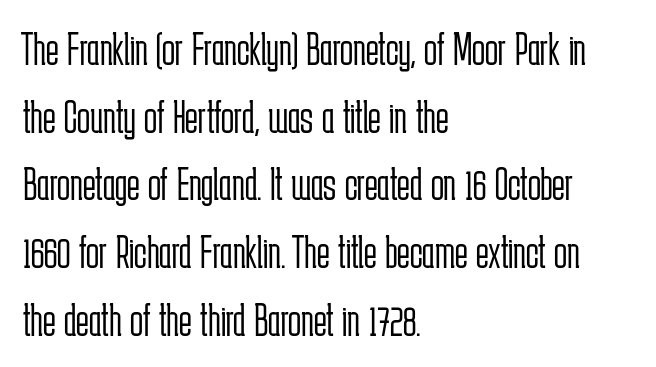
What's the leading like? Ordinary, nothing unusual. What stands out about the letter spacing? Nothing — it is the standard amount. Reading down the block, your eye returns to a fixed left position each line. Descenders hang freely into open space.
